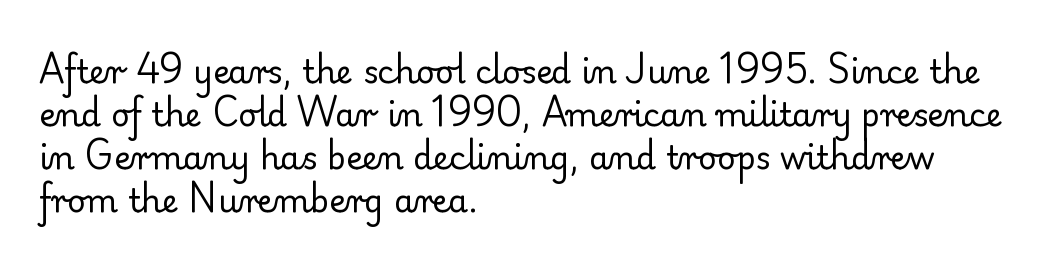
The image shows 32 px regular-weight serif type, upright; set left-aligned, normal line spacing (1.34x), normal letter spacing, not underlined; low stroke contrast and a small x-height.
